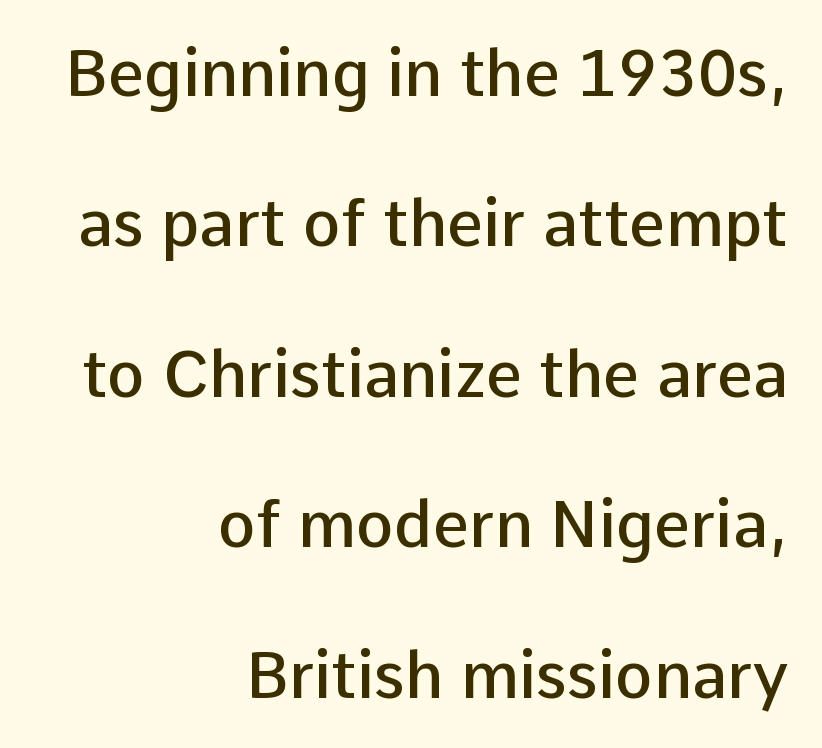
The image shows 64 px semibold sans-serif type, upright; set right-aligned, loose line spacing (2.35x), normal letter spacing, not underlined; low stroke contrast and a medium x-height.
